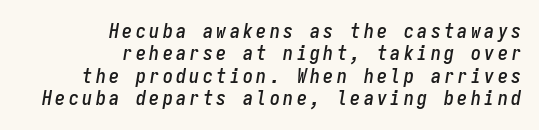
The image shows 20 px text type, italic (leaning right); set right-aligned, tight line spacing (1.12x), not underlined.
